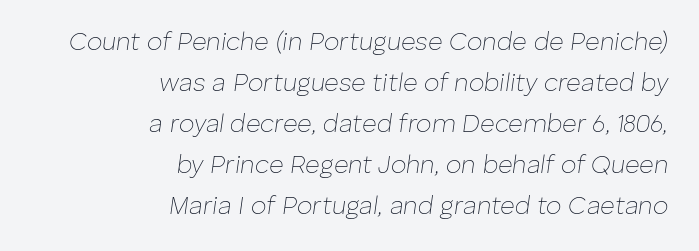
Q: Is the text bold? A: No.
Q: Is the text italic (slanted)? A: Yes, it leans right by about 8 degrees.
Q: Is the text underlined? A: No.
Q: How is the paragraph aligned? A: Right-aligned.
Q: Is the spacing between letters normal or unusually wide? A: Normal.
Q: Is the spacing between lines tight, normal or loose? A: Normal.
